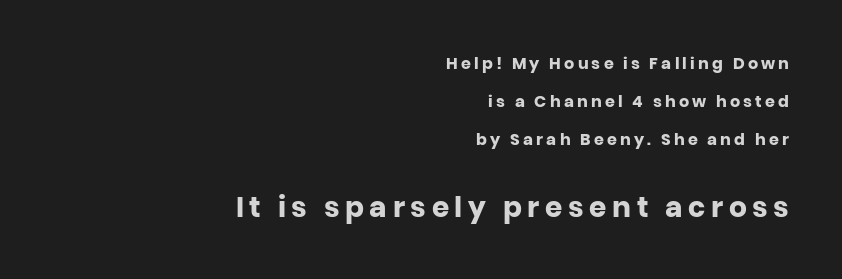
{"serif": "no", "italic": "no", "bold": "yes", "weight": "heavy", "width": "normal", "stroke_contrast": "low", "x_height": "large", "monospaced": "no", "underline": "no", "align": "right", "line_spacing": "loose", "line_spacing_ratio": 2.36, "letter_spacing": "wide", "letter_spacing_em": 0.2, "larger_block": "second", "size_ratio": 1.75, "glyph_px": 28}
